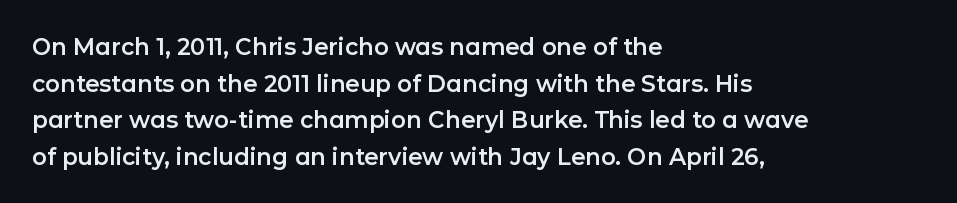
{"italic": "no", "underline": "no", "align": "left", "line_spacing": "normal", "line_spacing_ratio": 1.59, "letter_spacing": "normal", "letter_spacing_em": 0.0, "glyph_px": 23}
